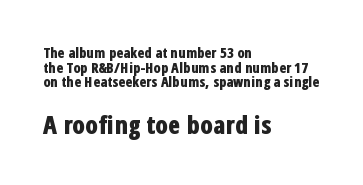
The image shows 25 px bold type, upright; set left-aligned, tight line spacing (1.04x), normal letter spacing, not underlined; the second (bottom) block is 1.79x larger.
